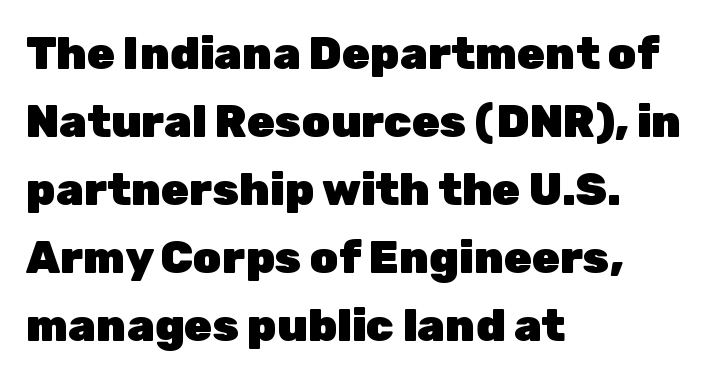
The image shows 45 px heavy sans-serif type, upright; set left-aligned, normal line spacing (1.51x), normal letter spacing, not underlined; low stroke contrast and a medium x-height.
